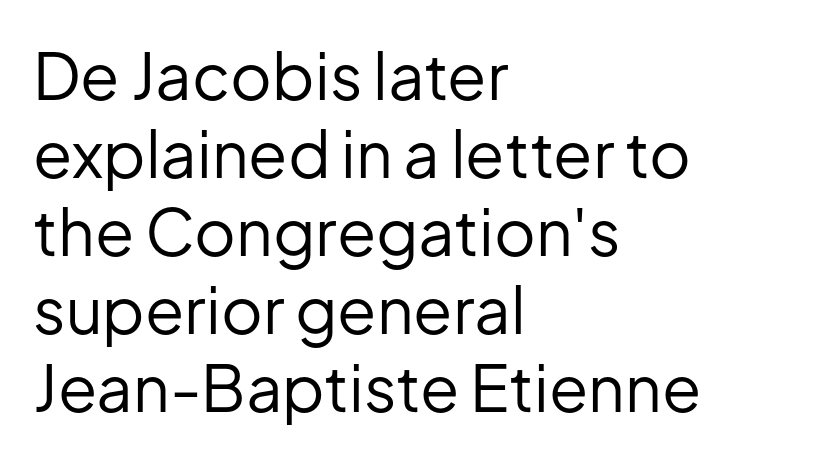
{"serif": "no", "italic": "no", "bold": "no", "weight": "regular", "width": "normal", "stroke_contrast": "low", "x_height": "medium", "monospaced": "no", "underline": "no", "align": "left", "line_spacing_ratio": 1.22, "letter_spacing": "normal", "letter_spacing_em": 0.0, "glyph_px": 64}
